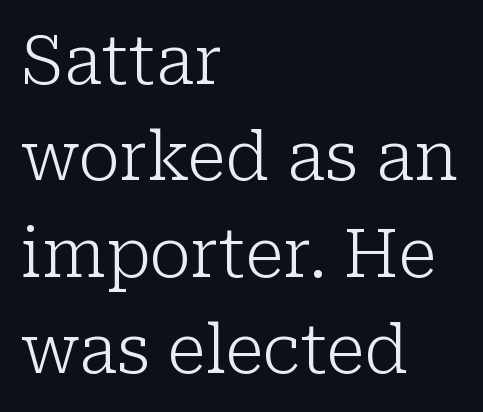
{"serif": "yes", "italic": "no", "bold": "no", "weight": "light", "width": "normal", "stroke_contrast": "low", "x_height": "medium", "monospaced": "no", "underline": "no", "align": "left", "line_spacing": "normal", "line_spacing_ratio": 1.44, "letter_spacing": "normal", "letter_spacing_em": 0.0, "glyph_px": 67}
